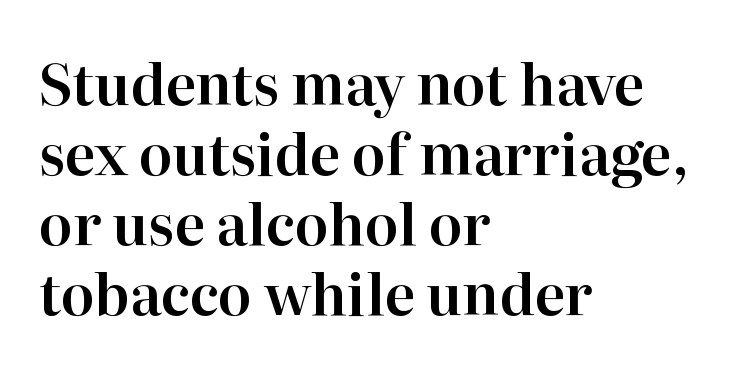
Q: Is the text italic (slanted)? A: No, it is upright.
Q: Is the typeface a serif or a sans-serif typeface? A: Serif.
Q: Is the text underlined? A: No.
Q: How is the paragraph aligned? A: Left-aligned.
Q: Is the spacing between letters normal or unusually wide? A: Normal.
Q: Is the spacing between lines tight, normal or loose? A: Normal.
Q: Width (condensed, normal, or wide)? A: Normal.
Q: Stroke contrast? A: High.
Q: x-height? A: Medium.
Q: Monospaced? A: No.
